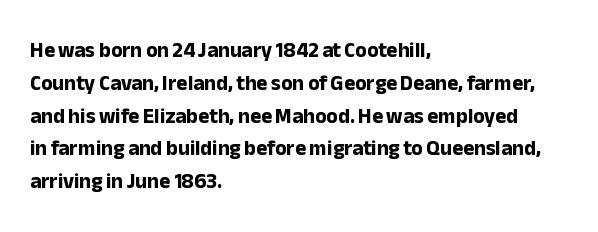
Q: Is the text bold? A: Yes.
Q: Is the text italic (slanted)? A: No, it is upright.
Q: Is the text underlined? A: No.
Q: How is the paragraph aligned? A: Left-aligned.
Q: Is the spacing between letters normal or unusually wide? A: Normal.
Q: Is the spacing between lines tight, normal or loose? A: Normal.
